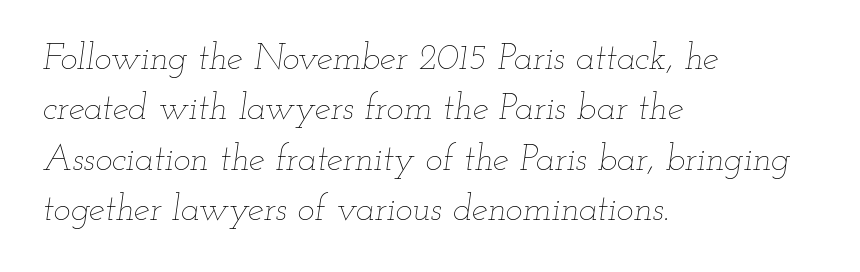
Q: Is the text bold? A: No.
Q: Is the text italic (slanted)? A: Yes, it leans right by about 12 degrees.
Q: Is the text underlined? A: No.
Q: How is the paragraph aligned? A: Left-aligned.
Q: Is the spacing between letters normal or unusually wide? A: Normal.
Q: Is the spacing between lines tight, normal or loose? A: Normal.
Q: Width (condensed, normal, or wide)? A: Wide.
Q: Stroke contrast? A: Low.
Q: x-height? A: Small.
Q: Monospaced? A: No.
